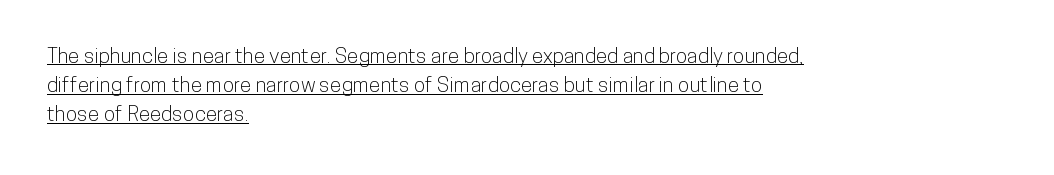
The image shows 21 px text type, upright; set left-aligned, normal line spacing (1.39x), normal letter spacing, underlined.
